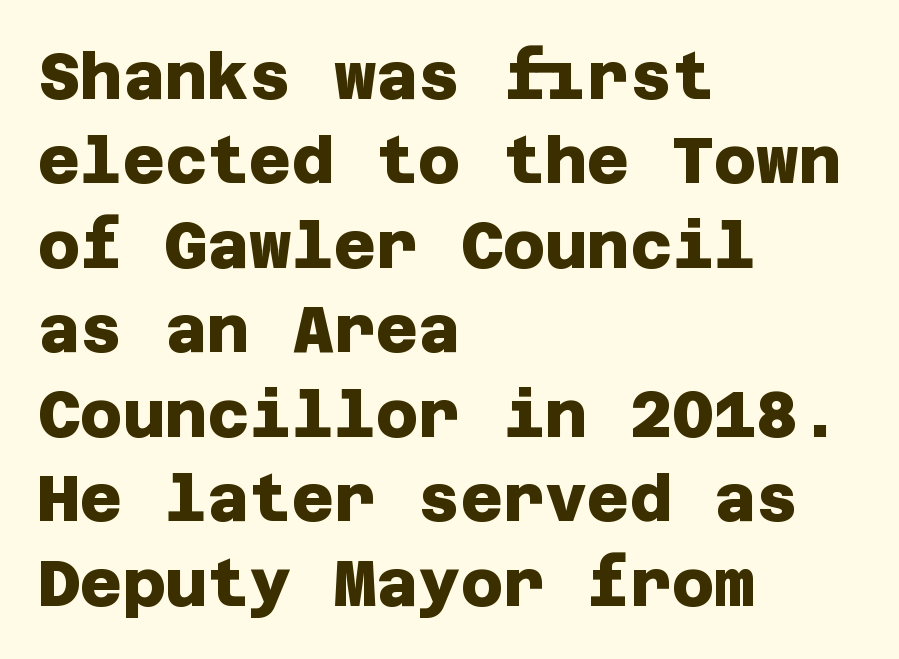
{"serif": "no", "bold": "yes", "weight": "heavy", "width": "normal", "stroke_contrast": "low", "x_height": "large", "underline": "no", "align": "left", "line_spacing": "normal", "line_spacing_ratio": 1.3, "letter_spacing": "normal", "letter_spacing_em": 0.0, "glyph_px": 65}
